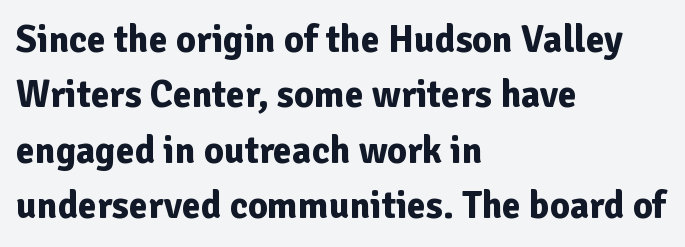
{"serif": "no", "italic": "no", "bold": "yes", "weight": "bold", "width": "normal", "stroke_contrast": "low", "x_height": "medium", "monospaced": "no", "underline": "no", "align": "left", "line_spacing": "normal", "line_spacing_ratio": 1.46, "letter_spacing": "normal", "letter_spacing_em": 0.0, "glyph_px": 38}
